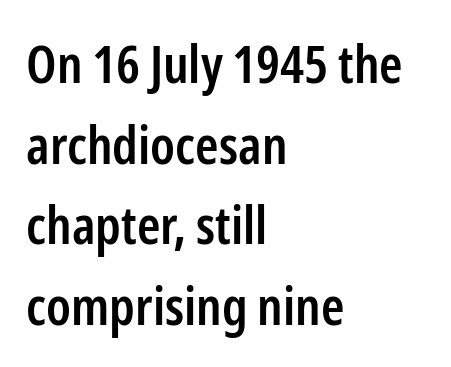
A classic flush-left, rag-right setting is used for this passage. Nope, no serifs anywhere on these letters. Words float on clear page, feet unadorned. If you measured baseline to baseline, you'd find a middling distance.
